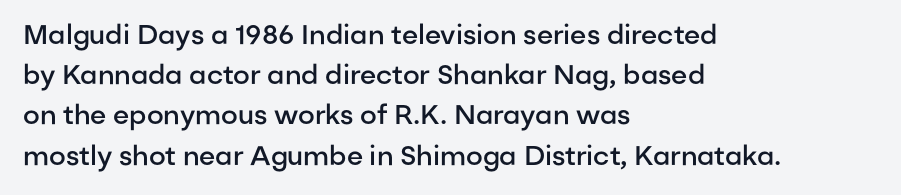
Q: Is the text bold? A: Semi-bold.
Q: Is the text italic (slanted)? A: No, it is upright.
Q: Is the text underlined? A: No.
Q: How is the paragraph aligned? A: Left-aligned.
Q: Is the spacing between letters normal or unusually wide? A: Normal.
Q: Is the spacing between lines tight, normal or loose? A: Normal.
